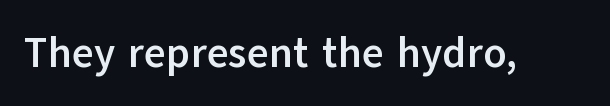
This sample uses a sans-serif face. As a designer I'd log this as weight 700, bold. Students, note that the glyphs here touch the page at normal intervals. Every character sits straight up, as roman type does.
